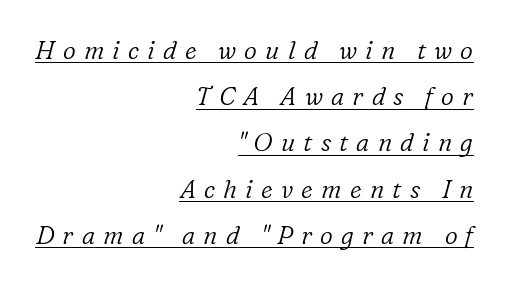
Q: Is the text bold? A: No.
Q: Is the text italic (slanted)? A: Yes, it leans right by about 16 degrees.
Q: Is the text underlined? A: Yes.
Q: How is the paragraph aligned? A: Right-aligned.
Q: Is the spacing between letters normal or unusually wide? A: Unusually wide.
